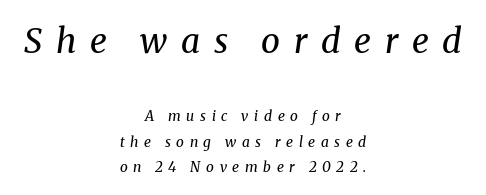
Beneath every word, the page is bare. The rendering uses natural spacing where letterforms have individual widths. This sample uses an oblique cut, with every glyph tilted off the vertical. No heavy texture on the line: the type isn't bold.
